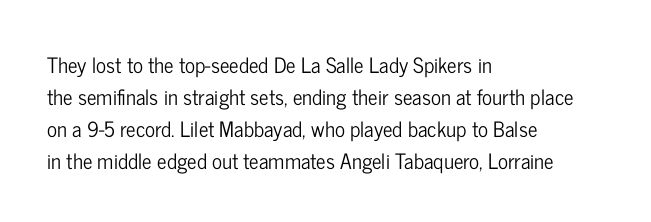
{"italic": "no", "underline": "no", "align": "left", "line_spacing": "normal", "line_spacing_ratio": 1.52, "letter_spacing": "normal", "letter_spacing_em": 0.0, "glyph_px": 21}
